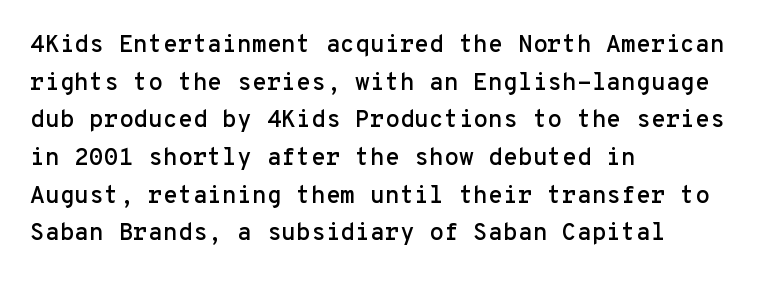
Students, observe: this is what conventionally led text looks like. When letters stand straight like this, we call the style roman or upright. Horizontally, the lines are justified to the leading edge only. The type is set solid horizontally, with unmodified tracking. The baseline area is clear.
